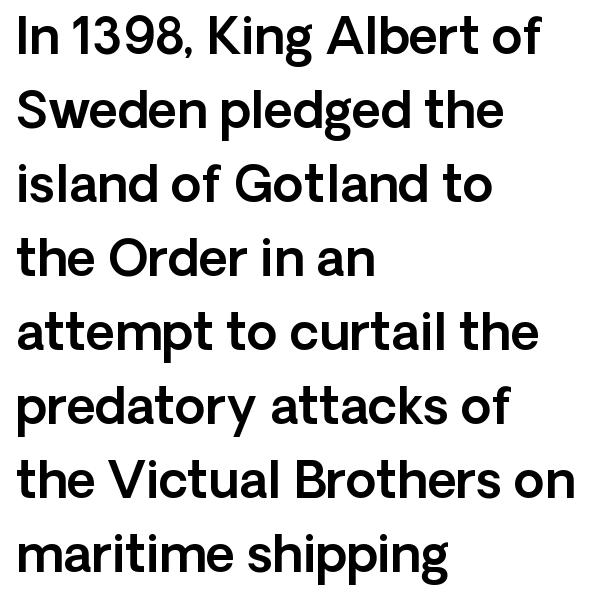
The image shows 50 px sans-serif type, upright; set left-aligned, normal line spacing (1.48x), normal letter spacing, not underlined; a medium x-height.
